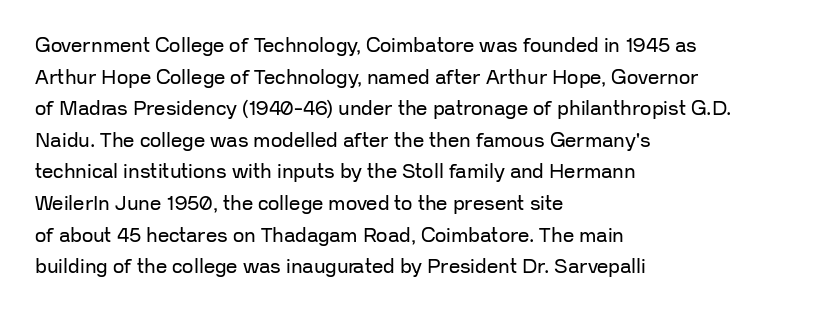
{"italic": "no", "bold": "no", "underline": "no", "align": "left", "line_spacing": "normal", "line_spacing_ratio": 1.58, "letter_spacing": "normal", "letter_spacing_em": 0.0, "glyph_px": 20}
